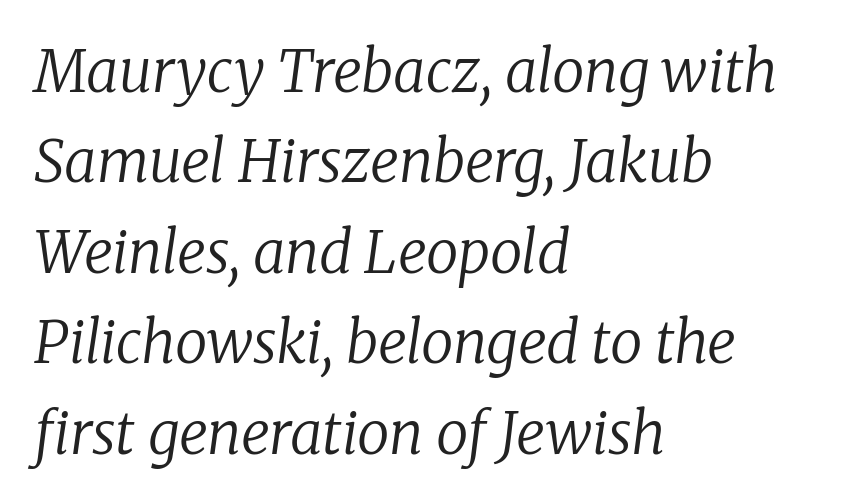
{"serif": "yes", "italic": "yes", "lean": "right", "slant_degrees": 8, "bold": "no", "weight": "regular", "width": "normal", "stroke_contrast": "low", "x_height": "medium", "monospaced": "no", "underline": "no", "align": "left", "line_spacing": "normal", "line_spacing_ratio": 1.56, "letter_spacing": "normal", "letter_spacing_em": 0.0, "glyph_px": 58}
